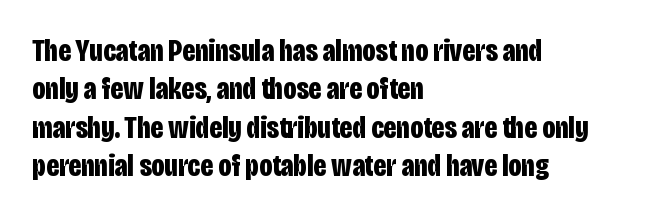
{"serif": "no", "italic": "no", "bold": "yes", "weight": "bold", "width": "condensed", "stroke_contrast": "low", "x_height": "large", "monospaced": "no", "underline": "no", "align": "left", "line_spacing_ratio": 1.24, "letter_spacing": "normal", "letter_spacing_em": 0.0, "glyph_px": 31}
